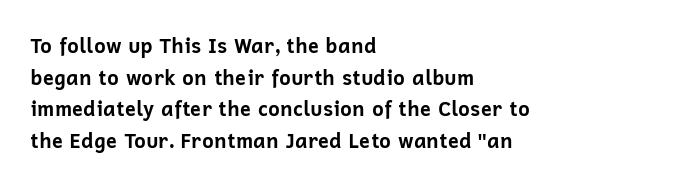
The image shows 20 px bold type, upright; set left-aligned, normal line spacing (1.58x), normal letter spacing, not underlined.
